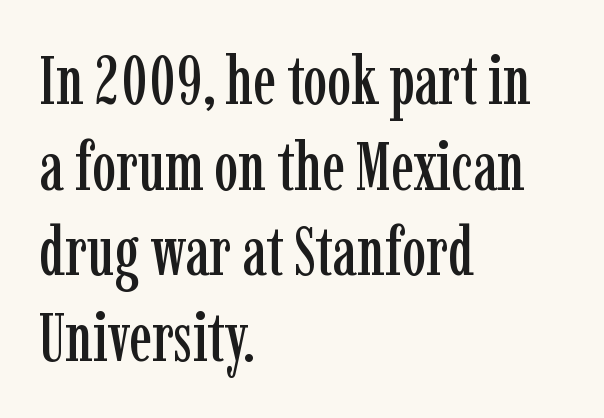
{"serif": "yes", "italic": "no", "width": "condensed", "stroke_contrast": "low", "x_height": "medium", "monospaced": "no", "underline": "no", "align": "left", "line_spacing": "normal", "line_spacing_ratio": 1.26, "letter_spacing": "normal", "letter_spacing_em": 0.0, "glyph_px": 68}
